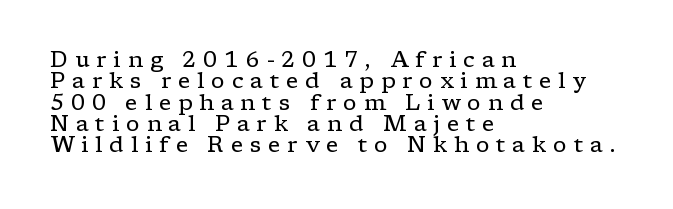
Q: Is the text bold? A: No.
Q: Is the text italic (slanted)? A: No, it is upright.
Q: Is the text underlined? A: No.
Q: How is the paragraph aligned? A: Left-aligned.
Q: Is the spacing between letters normal or unusually wide? A: Unusually wide.
Q: Is the spacing between lines tight, normal or loose? A: Tight.
